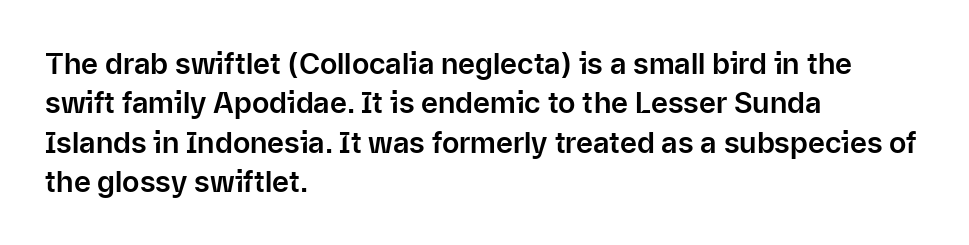
Q: Is the text italic (slanted)? A: No, it is upright.
Q: Is the typeface a serif or a sans-serif typeface? A: Sans-serif.
Q: Is the text underlined? A: No.
Q: How is the paragraph aligned? A: Left-aligned.
Q: Is the spacing between letters normal or unusually wide? A: Normal.
Q: Is the spacing between lines tight, normal or loose? A: Normal.
Q: Width (condensed, normal, or wide)? A: Normal.
Q: Stroke contrast? A: Low.
Q: x-height? A: Medium.
Q: Monospaced? A: No.
